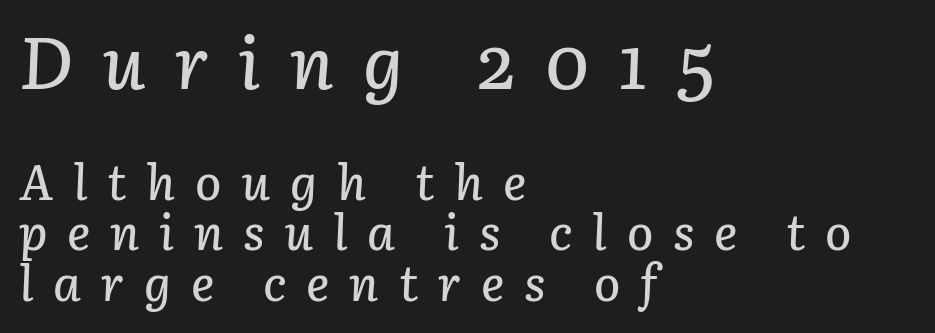
The image shows 73 px text type, italic (leaning right); set left-aligned, tight line spacing (1.03x), unusually wide letter spacing (+0.4 em), not underlined; the first (top) block is 1.49x larger; low stroke contrast and a medium x-height.
